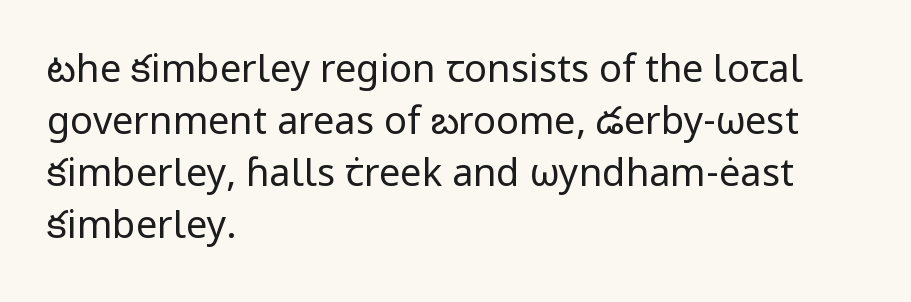
The image shows 38 px regular-weight sans-serif type, upright; set left-aligned, normal line spacing (1.37x), normal letter spacing, not underlined; low stroke contrast and a medium x-height.
